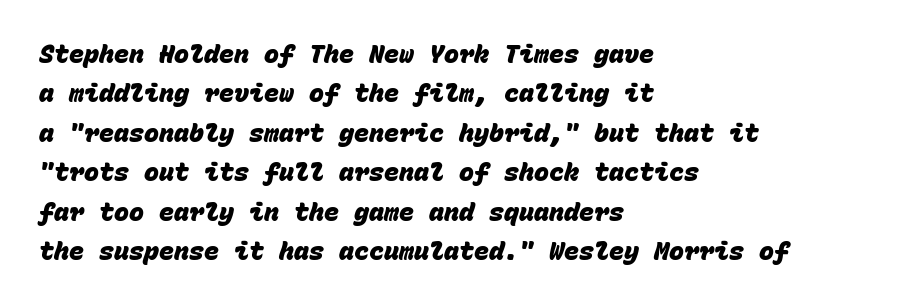
Q: Is the text bold? A: Yes.
Q: Is the text underlined? A: No.
Q: How is the paragraph aligned? A: Left-aligned.
Q: Is the spacing between letters normal or unusually wide? A: Normal.
Q: Is the spacing between lines tight, normal or loose? A: Normal.
